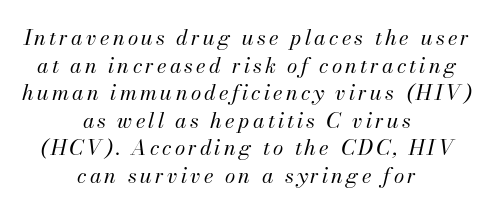
The image shows 21 px text type, italic (leaning right); set centered, normal line spacing (1.31x), not underlined.
